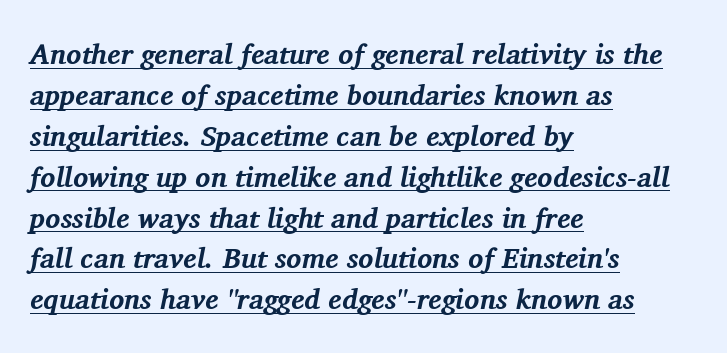
Spacing verdict: proportional, widths tailored to each character. Stroke thickness is high; the sample reads as a true bold. A normal amount of white space separates one row of letters from the next. The designer went with a serif here, giving each stem small feet.
